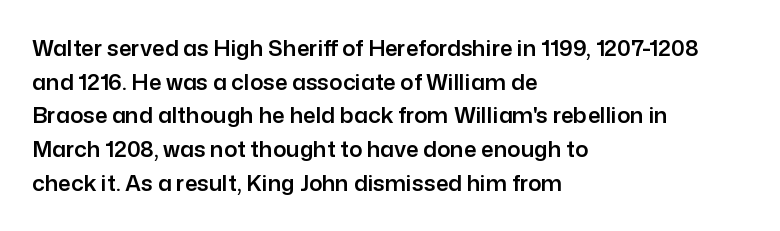
The image shows 22 px text type, upright; set left-aligned, normal line spacing (1.53x), normal letter spacing, not underlined.
